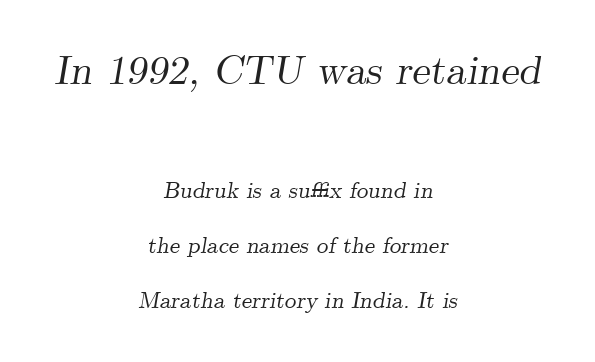
The passage shown begins with its larger block and ends with its smaller one. The rag falls on both sides of this text block equally. Honestly, the rows look like they've been pulled way apart. The type is set solid horizontally, with unmodified tracking.
